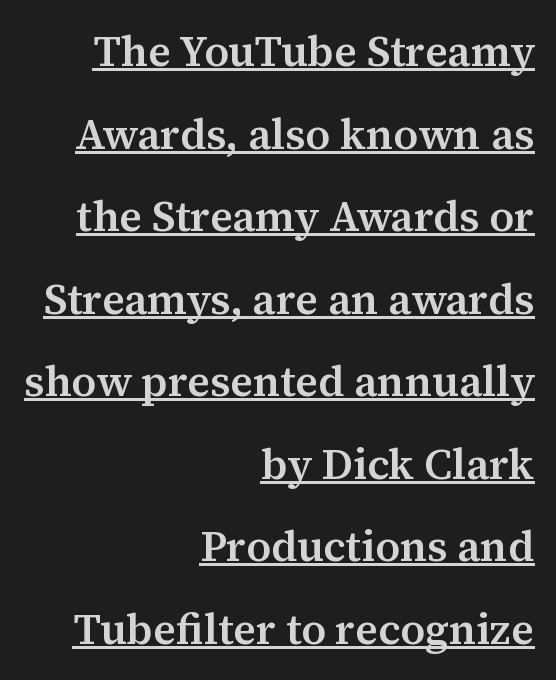
The image shows 43 px semibold serif type, upright; set right-aligned, loose line spacing (1.92x), normal letter spacing, underlined; medium stroke contrast and a medium x-height.
